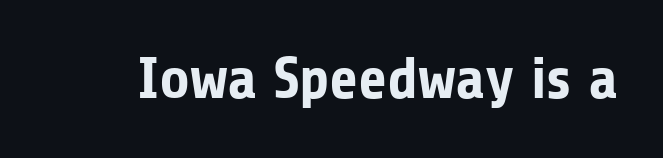
Q: Is the text bold? A: Yes.
Q: Is the text italic (slanted)? A: No, it is upright.
Q: Is the typeface a serif or a sans-serif typeface? A: Sans-serif.
Q: Is the text underlined? A: No.
Q: Is the spacing between letters normal or unusually wide? A: Normal.
Q: Width (condensed, normal, or wide)? A: Normal.
Q: Stroke contrast? A: Low.
Q: x-height? A: Medium.
Q: Monospaced? A: No.
